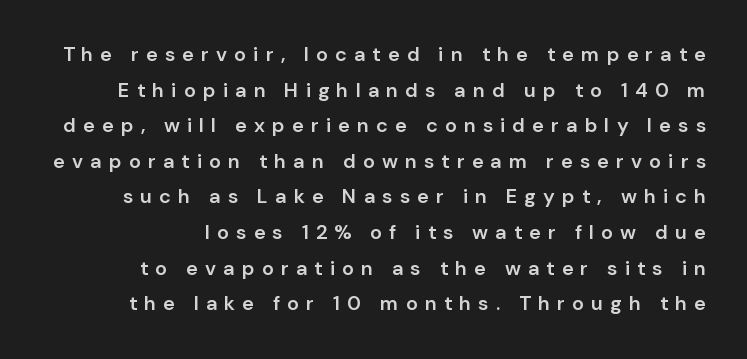
Summary of weight: moderately heavy, a semibold. Descenders hang freely into open space. It's the straight-up-and-down kind of type. Tracking here is generous; glyphs stand well apart from one another.
